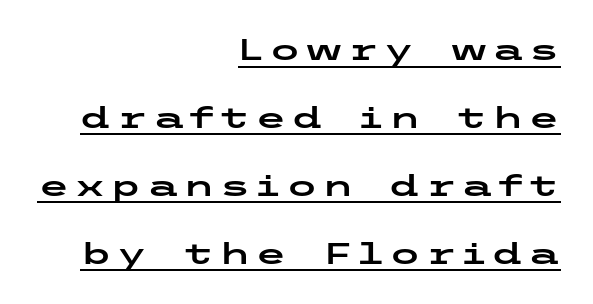
The lettering is marked with a stroke running underneath it. Whoever set this chose breathing room over compactness in the vertical rhythm. If you drew a ruler down the right edge, every line would touch it. It's the straight-up-and-down kind of type.
